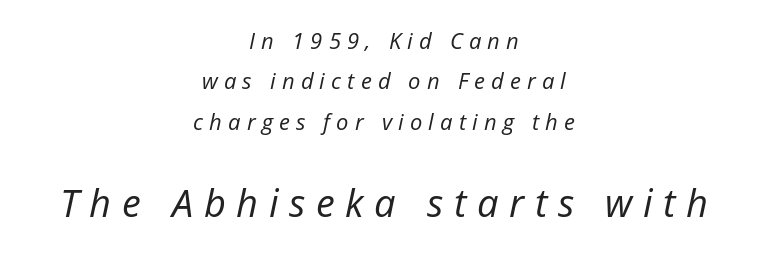
The image shows 38 px regular-weight type, italic (leaning right); set centered, line spacing 1.83x, unusually wide letter spacing (+0.28 em), not underlined; the second (bottom) block is 1.73x larger; low stroke contrast and a medium x-height.
